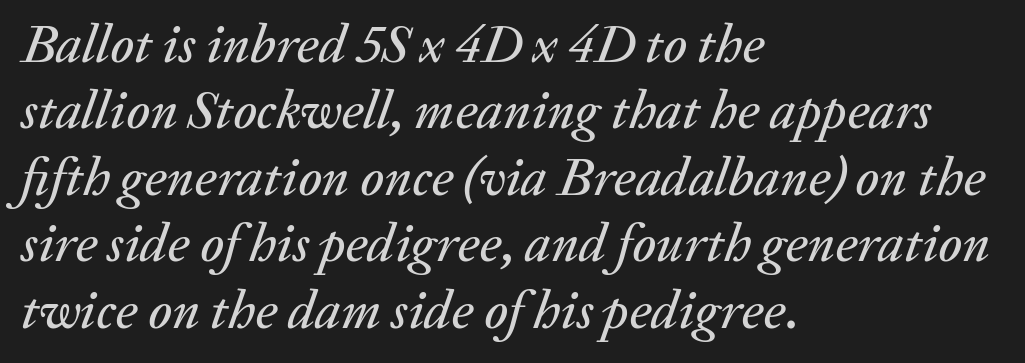
The image shows 54 px text type, italic (leaning right); set left-aligned, line spacing 1.23x, normal letter spacing, not underlined; medium stroke contrast and a medium x-height.
